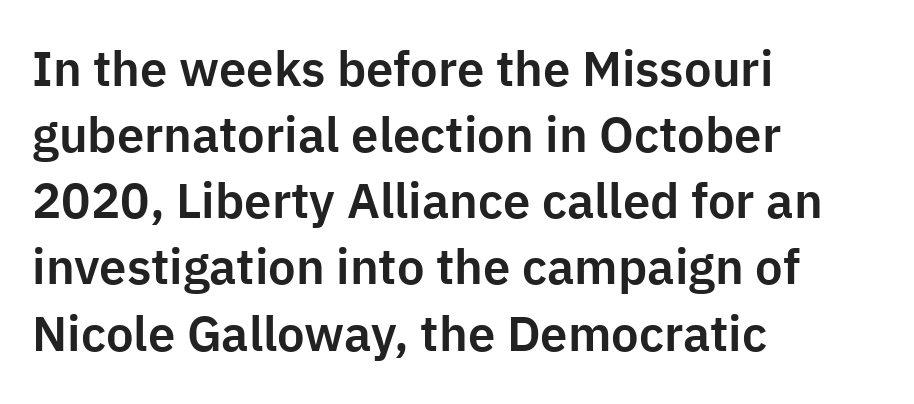
Each row of text sits above clean, open space. The lettering stays uniformly vertical, giving the passage a roman look. You could not count columns in this text — the font is proportionally spaced. Compared with typical body copy, the letter spacing here is the same. Interline gaps are of average width in this sample.
